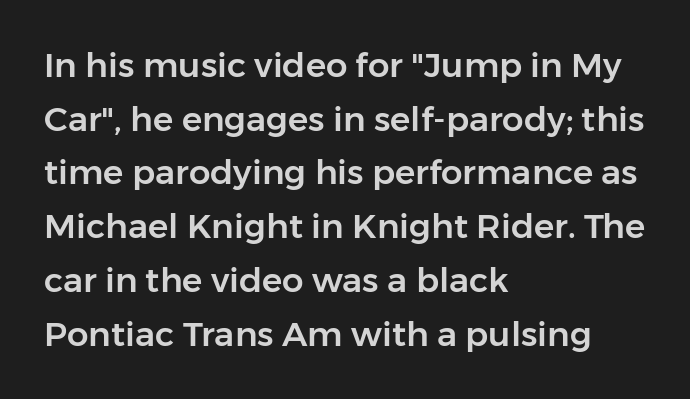
The image shows 34 px sans-serif type, upright; set left-aligned, normal line spacing (1.58x), normal letter spacing, not underlined; low stroke contrast and a medium x-height.
